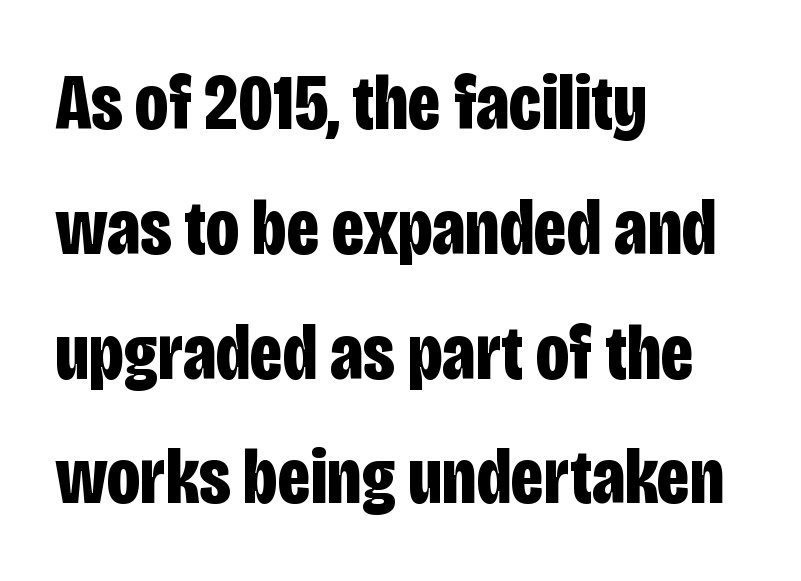
Baseline-to-baseline distance is the conventional proportion of letter height. The lettering holds an erect, upright posture throughout. Is this a fixed-width face? No — the glyphs have proportional, varying widths. Horizontally, the lines are justified to the leading edge only.
